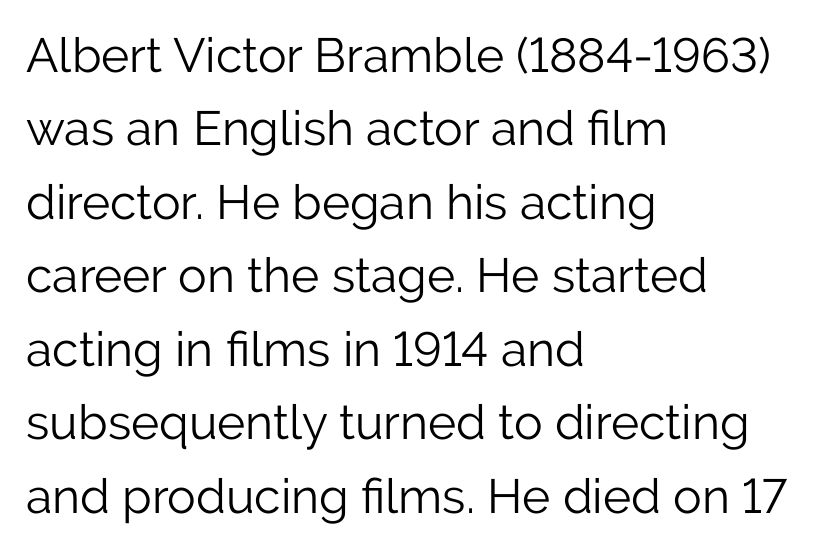
Q: Is the text bold? A: No.
Q: Is the text italic (slanted)? A: No, it is upright.
Q: Is the typeface a serif or a sans-serif typeface? A: Sans-serif.
Q: Is the text underlined? A: No.
Q: How is the paragraph aligned? A: Left-aligned.
Q: Is the spacing between letters normal or unusually wide? A: Normal.
Q: Is the spacing between lines tight, normal or loose? A: Normal.
Q: Width (condensed, normal, or wide)? A: Normal.
Q: Stroke contrast? A: Low.
Q: x-height? A: Medium.
Q: Monospaced? A: No.
